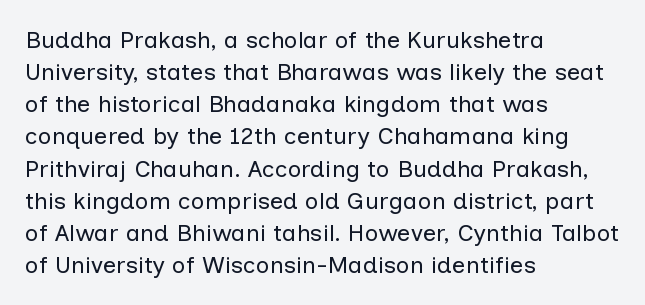
The strip under each line holds only bare page. You could call the tracking neutral — neither tight nor loose. Where is the straight margin? On the left. Upright lettering throughout. The weight tops out at a normal text grade.
